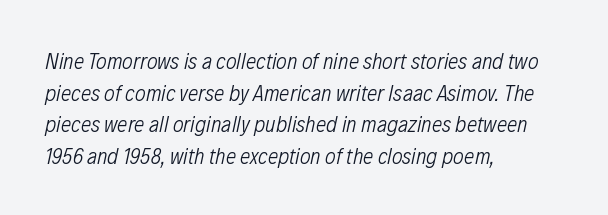
Q: Is the text bold? A: No.
Q: Is the text italic (slanted)? A: Yes, it leans right by about 12 degrees.
Q: Is the text underlined? A: No.
Q: How is the paragraph aligned? A: Left-aligned.
Q: Is the spacing between letters normal or unusually wide? A: Normal.
Q: Is the spacing between lines tight, normal or loose? A: Normal.
